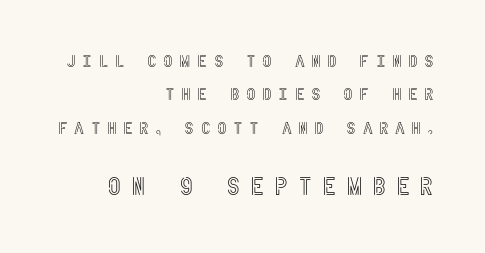
{"italic": "no", "underline": "no", "align": "right", "line_spacing": "loose", "line_spacing_ratio": 1.97, "letter_spacing": "wide", "letter_spacing_em": 0.37, "larger_block": "second", "size_ratio": 1.47, "glyph_px": 25}
